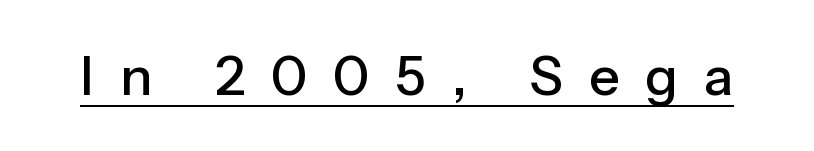
Do the characters align in a grid? No, the font is proportional. Caption: lettering with a line underneath. The lettering stays uniformly vertical, giving the passage a roman look. This rendering employs a face without finishing strokes, i.e., a sans-serif. This sample uses expanded letter spacing, leaving extra air between glyphs.
